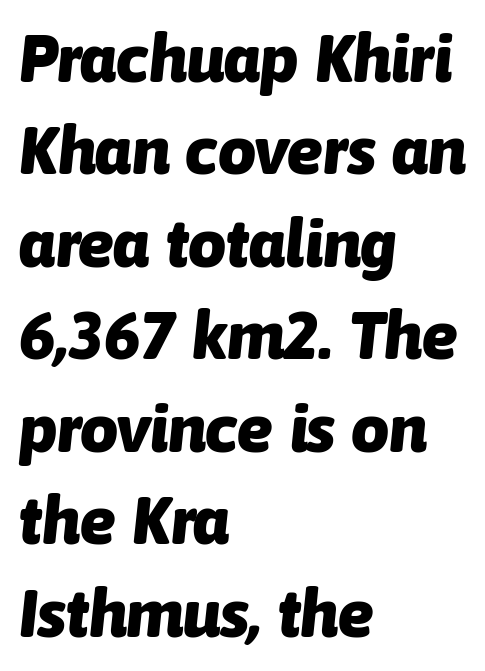
{"italic": "yes", "lean": "right", "slant_degrees": 6, "bold": "yes", "weight": "heavy", "width": "normal", "stroke_contrast": "low", "x_height": "medium", "monospaced": "no", "underline": "no", "align": "left", "line_spacing": "normal", "line_spacing_ratio": 1.38, "letter_spacing": "normal", "letter_spacing_em": 0.0, "glyph_px": 67}
